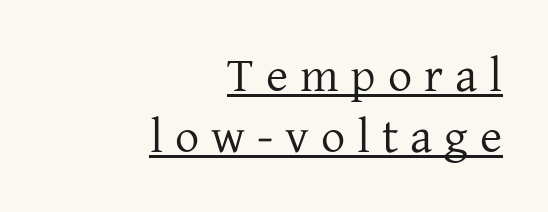
{"serif": "yes", "italic": "no", "bold": "no", "weight": "regular", "width": "normal", "stroke_contrast": "low", "x_height": "medium", "monospaced": "no", "underline": "yes", "align": "right", "line_spacing": "normal", "line_spacing_ratio": 1.27, "letter_spacing": "wide", "letter_spacing_em": 0.25, "glyph_px": 48}
